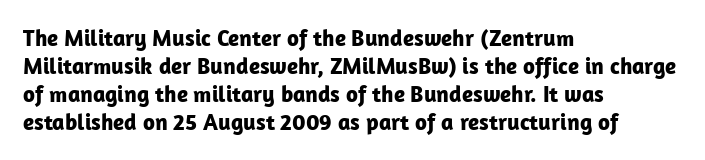
Q: Is the text bold? A: Yes.
Q: Is the text italic (slanted)? A: No, it is upright.
Q: Is the text underlined? A: No.
Q: How is the paragraph aligned? A: Left-aligned.
Q: Is the spacing between letters normal or unusually wide? A: Normal.
